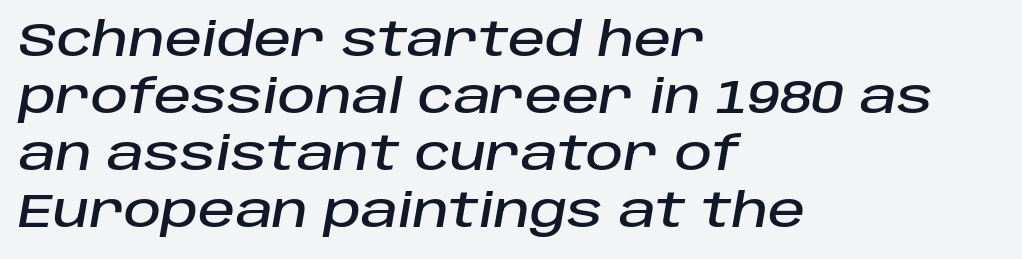
{"italic": "yes", "lean": "right", "slant_degrees": 10, "width": "normal", "stroke_contrast": "low", "x_height": "large", "monospaced": "no", "underline": "no", "align": "left", "line_spacing_ratio": 1.24, "letter_spacing": "normal", "letter_spacing_em": 0.0, "glyph_px": 46}
